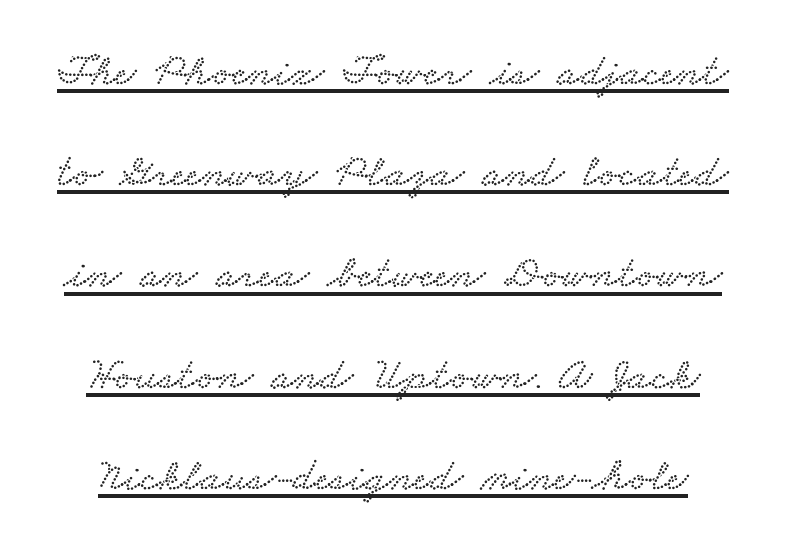
{"serif": "yes", "width": "wide", "stroke_contrast": "low", "x_height": "small", "monospaced": "no", "underline": "yes", "line_spacing": "loose", "line_spacing_ratio": 2.2, "letter_spacing": "normal", "letter_spacing_em": 0.0, "glyph_px": 46}
